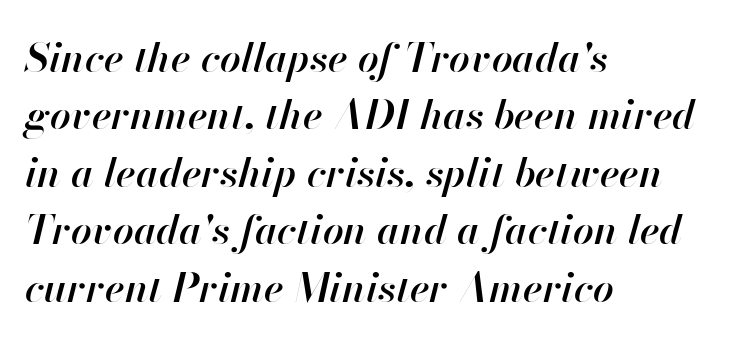
The image shows 41 px semibold type, italic (leaning right); set left-aligned, normal line spacing (1.4x), normal letter spacing, not underlined; high stroke contrast and a small x-height.
